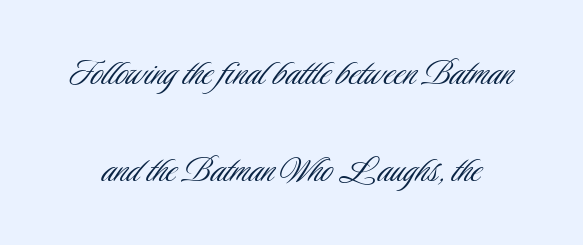
The image shows 42 px light, condensed sans-serif type; set loose line spacing (2.32x), normal letter spacing, not underlined; low stroke contrast and a small x-height.
